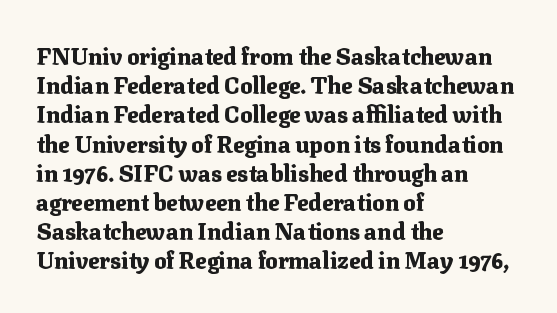
{"italic": "no", "bold": "yes", "underline": "no", "align": "left", "line_spacing": "normal", "line_spacing_ratio": 1.27, "letter_spacing": "normal", "letter_spacing_em": 0.0, "glyph_px": 23}
